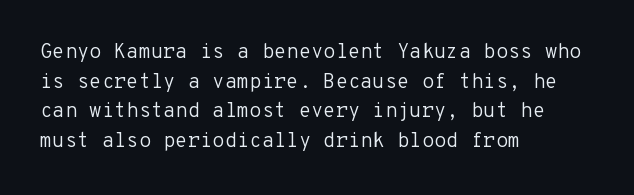
The image shows 20 px text type, upright; set left-aligned, normal line spacing (1.48x), normal letter spacing, not underlined.
